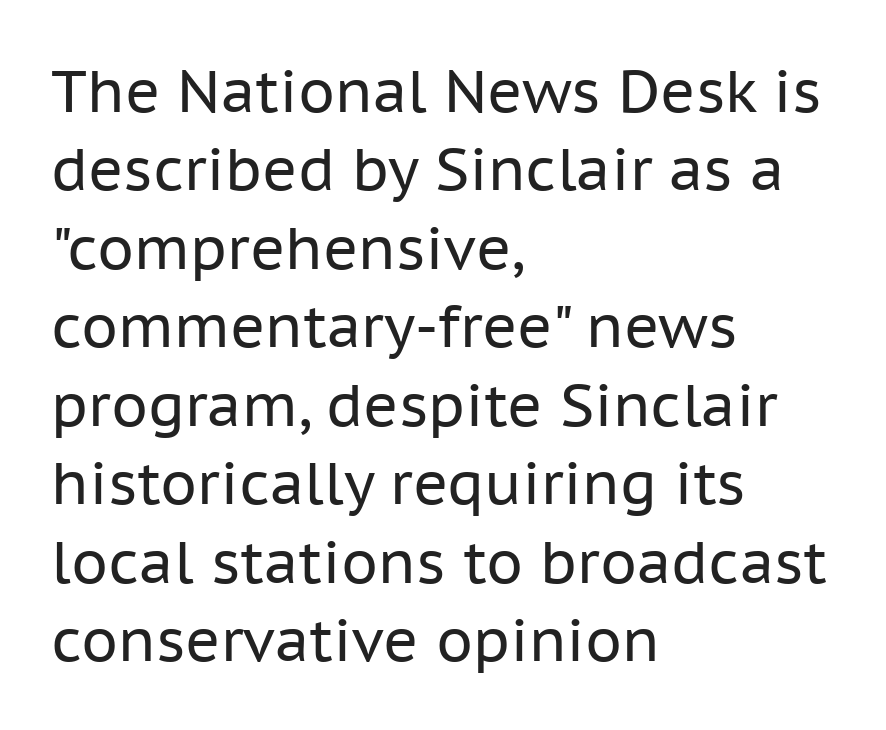
Unlike italic type, these characters show no tilt at all. Classification — sans serif. Which margin do the lines hug? The left one — the right edge is uneven. Character widths vary here, with narrow letters taking less room than wide ones.
